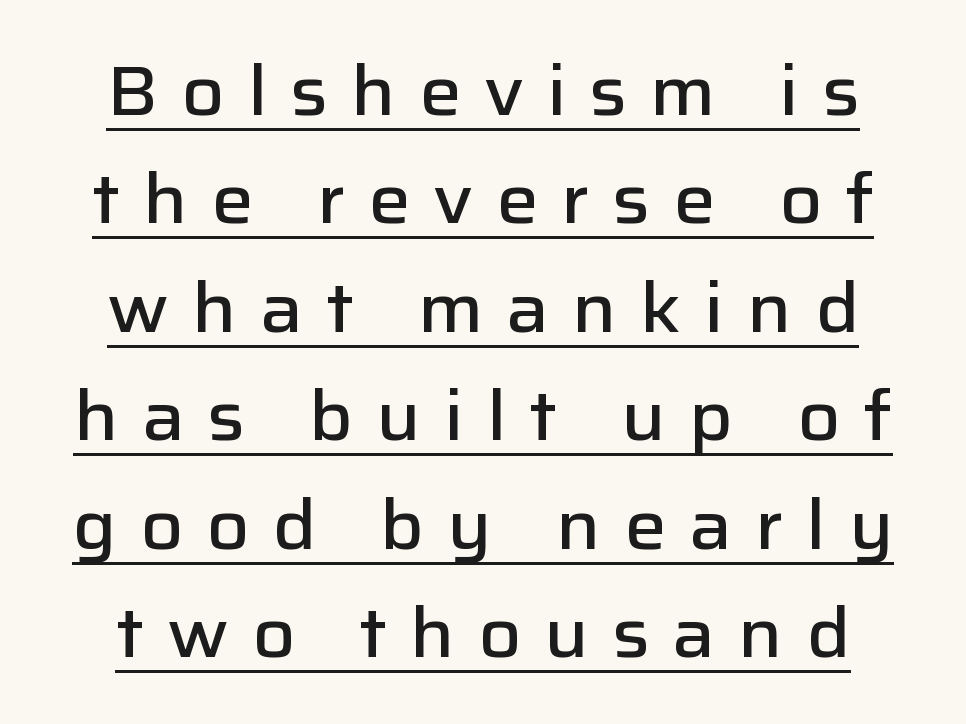
The image shows 70 px semibold sans-serif type, upright; set centered, normal line spacing (1.55x), unusually wide letter spacing (+0.33 em), underlined; low stroke contrast and a medium x-height.
